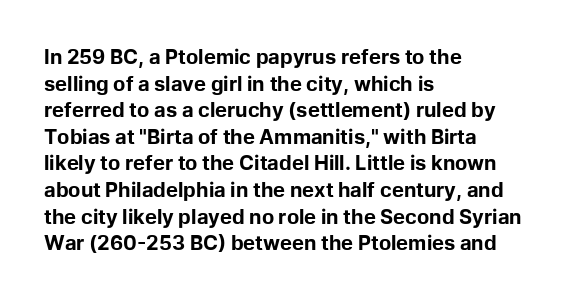
Q: Is the text bold? A: Yes.
Q: Is the text italic (slanted)? A: No, it is upright.
Q: Is the text underlined? A: No.
Q: How is the paragraph aligned? A: Left-aligned.
Q: Is the spacing between letters normal or unusually wide? A: Normal.
Q: Is the spacing between lines tight, normal or loose? A: Normal.
